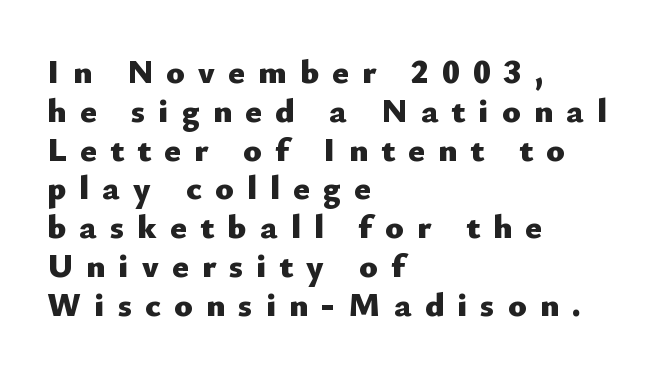
The image shows 34 px heavy sans-serif type, upright; set left-aligned, tight line spacing (1.14x), unusually wide letter spacing (+0.39 em), not underlined; low stroke contrast and a small x-height.
